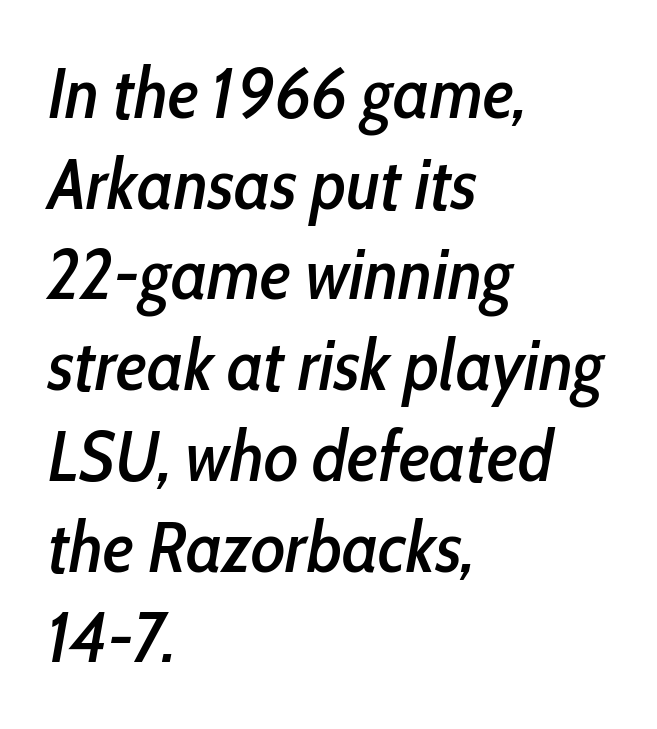
The image shows 72 px condensed type, italic (leaning right); set left-aligned, normal line spacing (1.26x), normal letter spacing, not underlined; low stroke contrast and a medium x-height.
